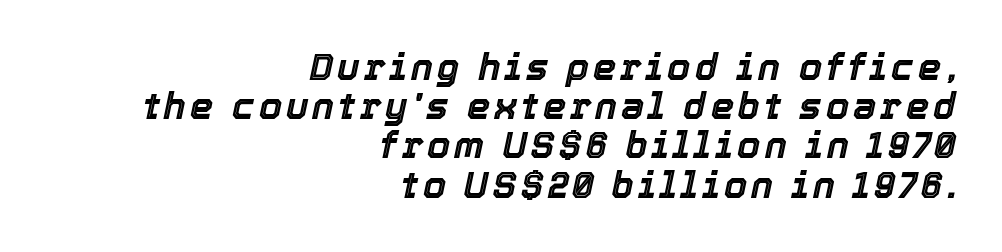
Q: Is the text italic (slanted)? A: Yes, it leans right by about 12 degrees.
Q: Is the text underlined? A: No.
Q: How is the paragraph aligned? A: Right-aligned.
Q: Is the spacing between lines tight, normal or loose? A: Tight.
Q: Width (condensed, normal, or wide)? A: Normal.
Q: x-height? A: Medium.
Q: Monospaced? A: No.
